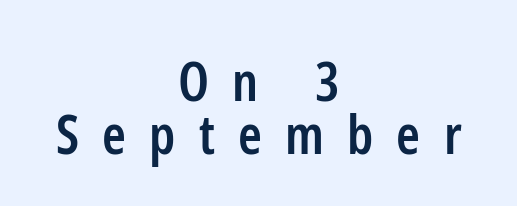
The image shows 54 px semibold, condensed sans-serif type, upright; set centered, tight line spacing (0.98x), unusually wide letter spacing (+0.43 em), not underlined; low stroke contrast and a medium x-height.
